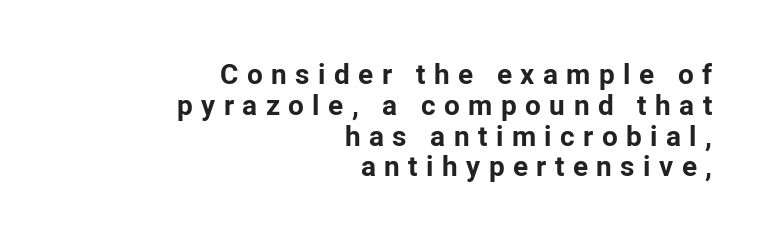
{"serif": "no", "italic": "no", "bold": "yes", "weight": "bold", "width": "normal", "stroke_contrast": "low", "x_height": "medium", "monospaced": "no", "underline": "no", "align": "right", "line_spacing": "tight", "line_spacing_ratio": 1.1, "letter_spacing": "wide", "letter_spacing_em": 0.3, "glyph_px": 28}
